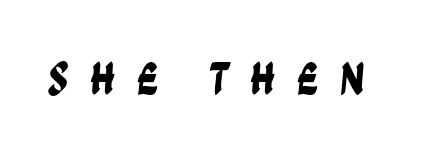
The image shows 47 px condensed sans-serif type; set unusually wide letter spacing (+0.43 em), not underlined; low stroke contrast and a large x-height.
